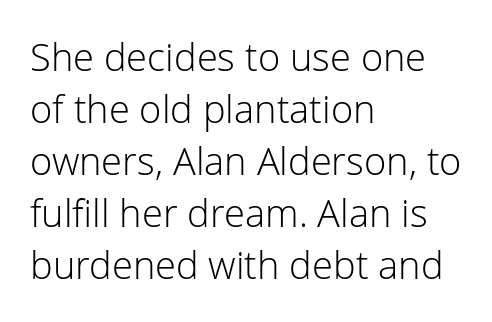
Q: Is the text bold? A: No.
Q: Is the text italic (slanted)? A: No, it is upright.
Q: Is the typeface a serif or a sans-serif typeface? A: Sans-serif.
Q: Is the text underlined? A: No.
Q: How is the paragraph aligned? A: Left-aligned.
Q: Is the spacing between letters normal or unusually wide? A: Normal.
Q: Is the spacing between lines tight, normal or loose? A: Normal.
Q: Width (condensed, normal, or wide)? A: Normal.
Q: Stroke contrast? A: Low.
Q: x-height? A: Medium.
Q: Monospaced? A: No.
